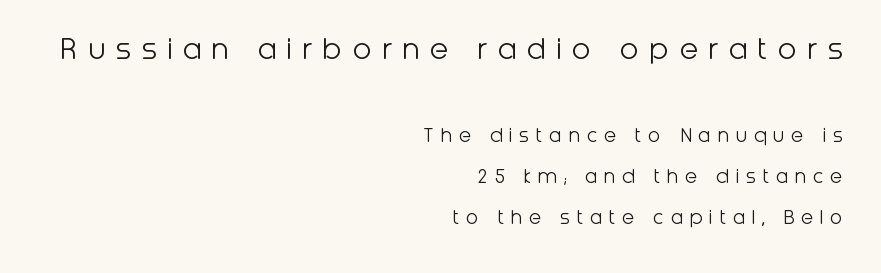
The image shows 35 px light sans-serif type, upright; set right-aligned, line spacing 1.78x, unusually wide letter spacing (+0.28 em), not underlined; the first (top) block is 1.52x larger; low stroke contrast and a medium x-height.
